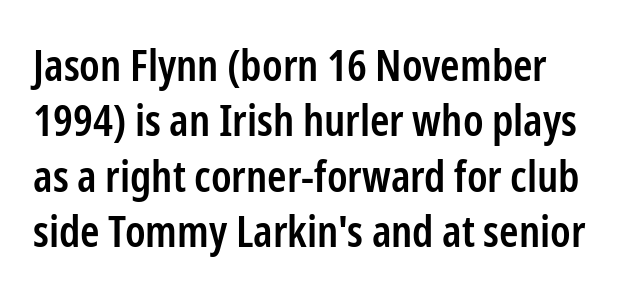
{"serif": "no", "italic": "no", "bold": "semi", "weight": "semibold", "width": "condensed", "stroke_contrast": "low", "x_height": "medium", "monospaced": "no", "underline": "no", "align": "left", "line_spacing": "normal", "line_spacing_ratio": 1.26, "letter_spacing": "normal", "letter_spacing_em": 0.0, "glyph_px": 44}
